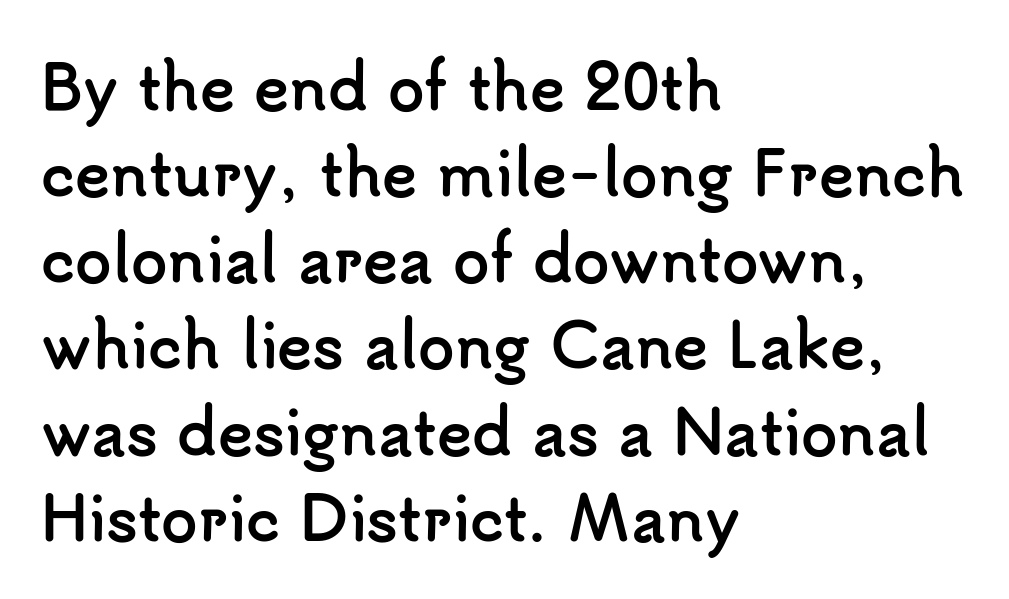
The image shows 59 px semibold sans-serif type, upright; set left-aligned, normal line spacing (1.46x), normal letter spacing, not underlined; low stroke contrast and a small x-height.
